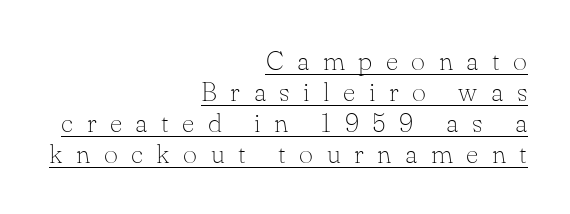
{"italic": "no", "bold": "no", "underline": "yes", "align": "right", "line_spacing": "tight", "line_spacing_ratio": 1.15, "letter_spacing": "wide", "letter_spacing_em": 0.5, "glyph_px": 27}
